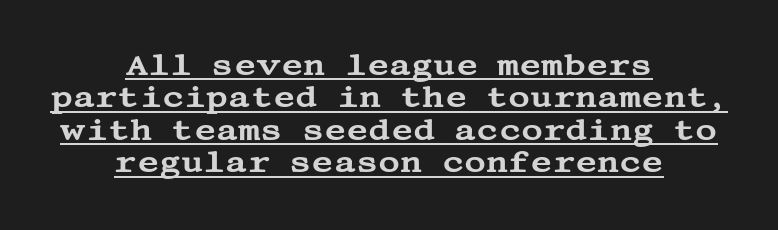
Q: Is the text italic (slanted)? A: No, it is upright.
Q: Is the typeface a serif or a sans-serif typeface? A: Serif.
Q: Is the text underlined? A: Yes.
Q: How is the paragraph aligned? A: Centered.
Q: Is the spacing between letters normal or unusually wide? A: Normal.
Q: Is the spacing between lines tight, normal or loose? A: Tight.
Q: Width (condensed, normal, or wide)? A: Wide.
Q: Stroke contrast? A: Medium.
Q: x-height? A: Large.
